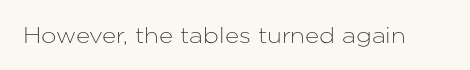
Q: Is the text italic (slanted)? A: No, it is upright.
Q: Is the text underlined? A: No.
Q: Is the spacing between letters normal or unusually wide? A: Normal.
